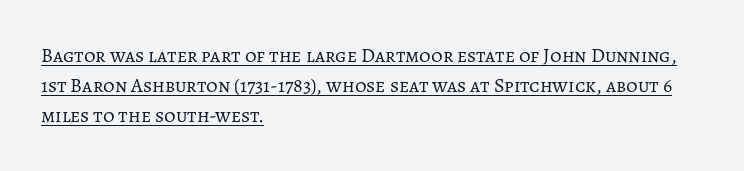
The image shows 20 px text type, upright; set left-aligned, normal line spacing (1.51x), normal letter spacing, underlined.
